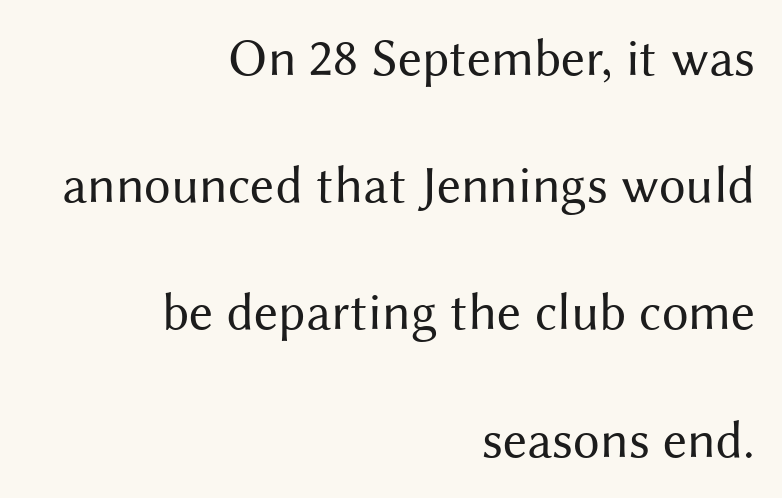
{"serif": "no", "italic": "no", "bold": "no", "weight": "regular", "width": "normal", "stroke_contrast": "medium", "x_height": "medium", "monospaced": "no", "underline": "no", "align": "right", "line_spacing": "loose", "line_spacing_ratio": 2.4, "letter_spacing": "normal", "letter_spacing_em": 0.0, "glyph_px": 53}
